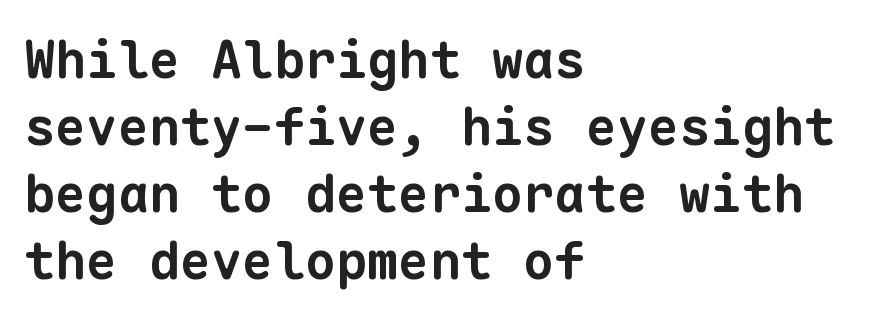
{"serif": "no", "bold": "yes", "weight": "bold", "width": "normal", "stroke_contrast": "low", "x_height": "medium", "monospaced": "yes", "underline": "no", "align": "left", "line_spacing": "normal", "line_spacing_ratio": 1.29, "letter_spacing": "normal", "letter_spacing_em": 0.0, "glyph_px": 52}
